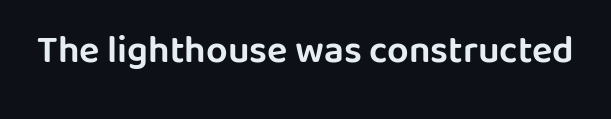
{"serif": "no", "italic": "no", "width": "normal", "stroke_contrast": "low", "x_height": "large", "monospaced": "no", "underline": "no", "letter_spacing": "normal", "letter_spacing_em": 0.0, "glyph_px": 38}
